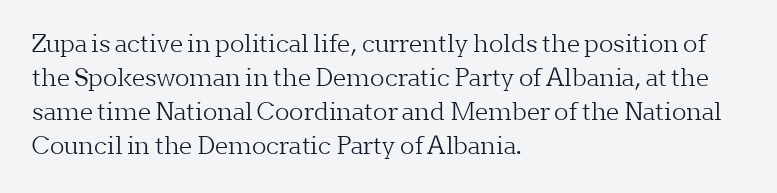
The image shows 24 px text type, upright; set left-aligned, normal line spacing (1.41x), normal letter spacing, not underlined.
